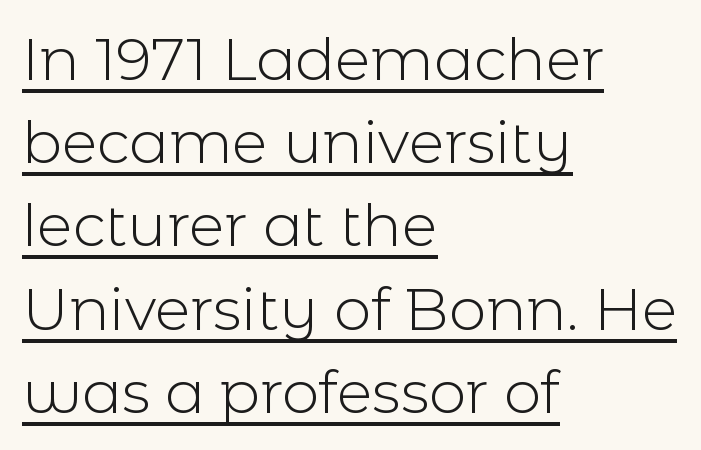
Q: Is the text bold? A: No.
Q: Is the text italic (slanted)? A: No, it is upright.
Q: Is the typeface a serif or a sans-serif typeface? A: Sans-serif.
Q: Is the text underlined? A: Yes.
Q: How is the paragraph aligned? A: Left-aligned.
Q: Is the spacing between letters normal or unusually wide? A: Normal.
Q: Is the spacing between lines tight, normal or loose? A: Normal.
Q: Width (condensed, normal, or wide)? A: Normal.
Q: x-height? A: Medium.
Q: Monospaced? A: No.
